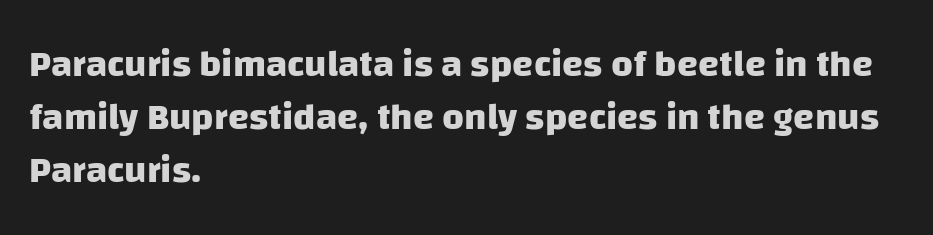
Q: Is the text bold? A: Yes.
Q: Is the typeface a serif or a sans-serif typeface? A: Sans-serif.
Q: Is the text underlined? A: No.
Q: How is the paragraph aligned? A: Left-aligned.
Q: Is the spacing between letters normal or unusually wide? A: Normal.
Q: Is the spacing between lines tight, normal or loose? A: Normal.
Q: Width (condensed, normal, or wide)? A: Normal.
Q: Stroke contrast? A: Low.
Q: x-height? A: Large.
Q: Monospaced? A: No.
